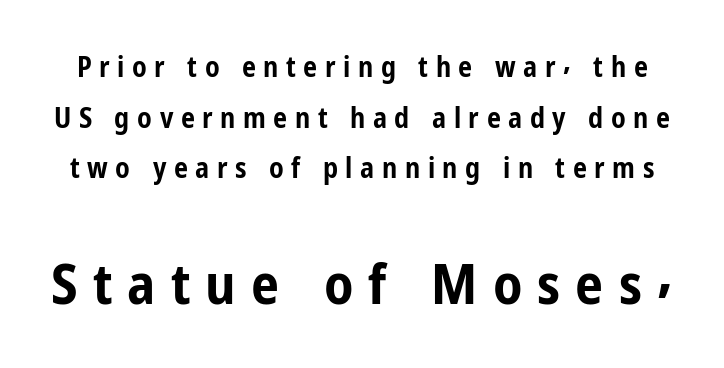
Type without underlining. Observe the wide spacing: letters keep a clear distance from each other. Block two is the big one; block one sits smaller above it. This is roman type, the default non-slanted kind. These lines carry a lot of weight — the face is fully bold.
